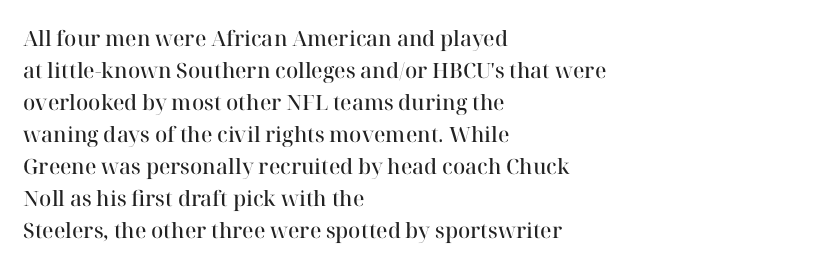
Q: Is the text bold? A: Semi-bold.
Q: Is the text italic (slanted)? A: No, it is upright.
Q: Is the text underlined? A: No.
Q: How is the paragraph aligned? A: Left-aligned.
Q: Is the spacing between letters normal or unusually wide? A: Normal.
Q: Is the spacing between lines tight, normal or loose? A: Normal.
